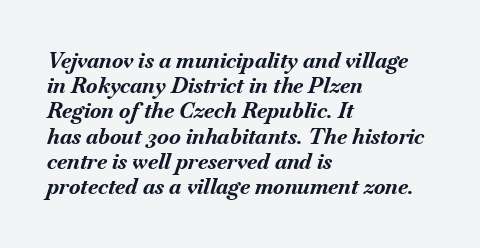
You'd pick this weight for a headline — it's a proper bold. Line starts are locked; line ends wander. In terms of posture, this sample is oblique. Does extra space separate the letters? No, they use regular spacing. Letters rest on an invisible, unmarked baseline.
